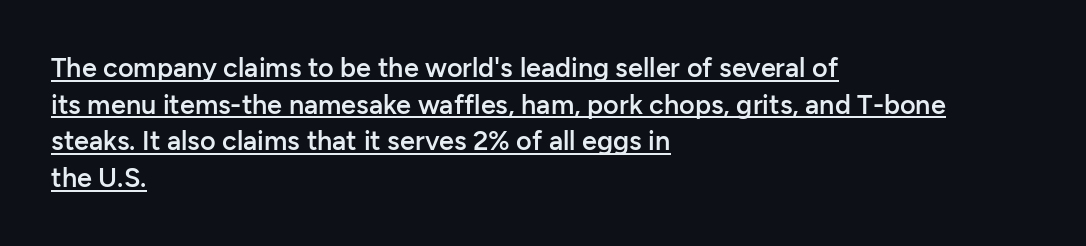
Q: Is the text bold? A: Semi-bold.
Q: Is the text italic (slanted)? A: No, it is upright.
Q: Is the text underlined? A: Yes.
Q: How is the paragraph aligned? A: Left-aligned.
Q: Is the spacing between letters normal or unusually wide? A: Normal.
Q: Is the spacing between lines tight, normal or loose? A: Normal.
